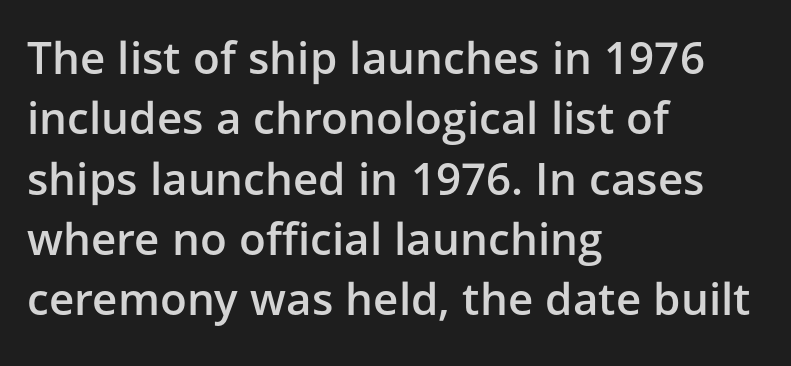
Q: Is the text bold? A: Semi-bold.
Q: Is the text italic (slanted)? A: No, it is upright.
Q: Is the typeface a serif or a sans-serif typeface? A: Sans-serif.
Q: Is the text underlined? A: No.
Q: How is the paragraph aligned? A: Left-aligned.
Q: Is the spacing between letters normal or unusually wide? A: Normal.
Q: Is the spacing between lines tight, normal or loose? A: Normal.
Q: Width (condensed, normal, or wide)? A: Normal.
Q: Stroke contrast? A: Low.
Q: x-height? A: Medium.
Q: Monospaced? A: No.
